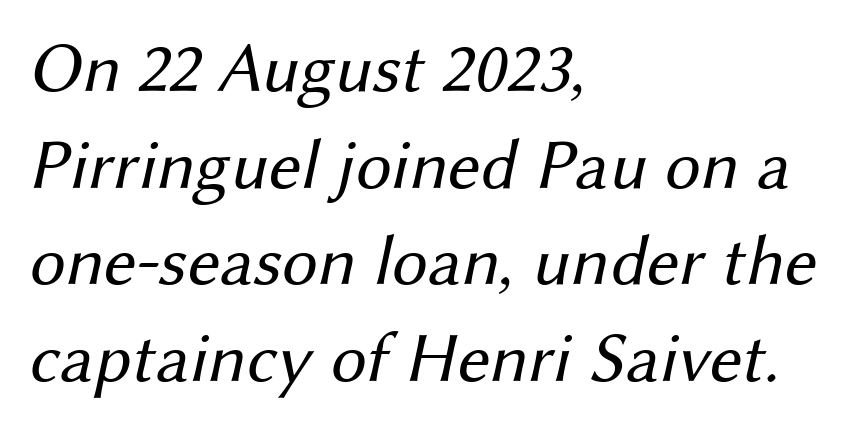
The image shows 71 px regular-weight sans-serif type; set left-aligned, normal line spacing (1.36x), normal letter spacing, not underlined; medium stroke contrast and a medium x-height.
